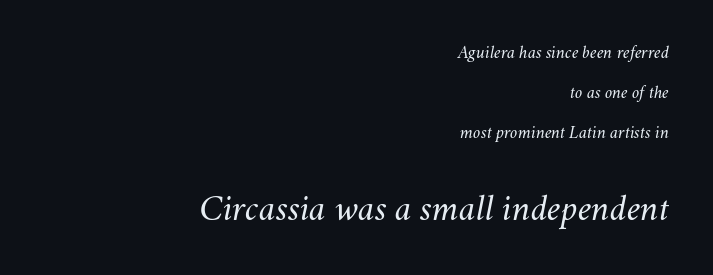
Q: Is the text bold? A: No.
Q: Is the text italic (slanted)? A: Yes, it leans right by about 11 degrees.
Q: Is the text underlined? A: No.
Q: How is the paragraph aligned? A: Right-aligned.
Q: Is the spacing between letters normal or unusually wide? A: Normal.
Q: Is the spacing between lines tight, normal or loose? A: Loose.
Q: Which block of text is set in a larger size, the first (top) or the second (bottom)? A: The second (bottom) one.
Q: Width (condensed, normal, or wide)? A: Normal.
Q: Stroke contrast? A: Medium.
Q: x-height? A: Small.
Q: Monospaced? A: No.
